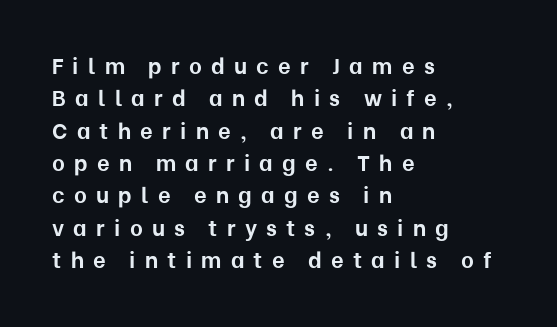
{"italic": "no", "bold": "yes", "underline": "no", "align": "left", "line_spacing": "normal", "line_spacing_ratio": 1.47, "letter_spacing": "wide", "letter_spacing_em": 0.42, "glyph_px": 22}
